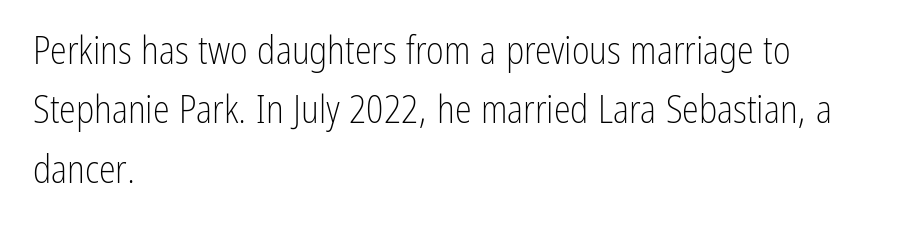
Nothing unusual about the tracking: characters are spaced as the font intends. Do the characters align in a grid? No, the font is proportional. The axis of the letterforms is exactly vertical. Leftover space on each line is placed entirely after the last word.
